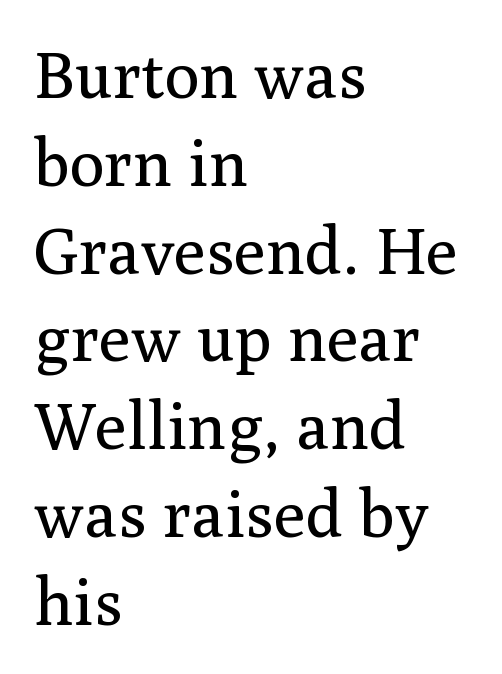
The axis of the letterforms is exactly vertical. Stroke thickness stays within the range of a standard reading face or lighter. The letters sit at their default tracking, neither squeezed nor spread. Check the space under the baseline: it is left empty. This block has exactly the height ordinary leading produces. Character widths vary here, with narrow letters taking less room than wide ones.
